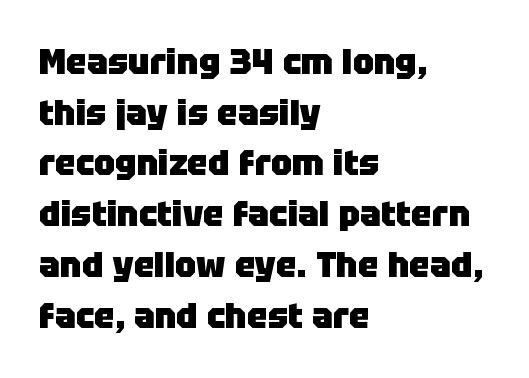
The image shows 35 px heavy sans-serif type, upright; set left-aligned, normal line spacing (1.45x), normal letter spacing, not underlined; low stroke contrast and a large x-height.
